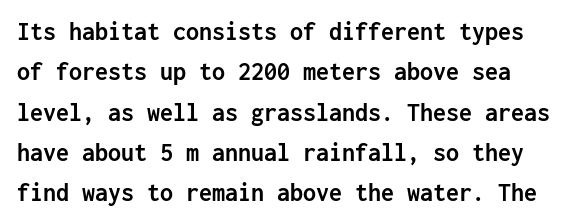
The image shows 26 px bold type, upright; set normal line spacing (1.55x), normal letter spacing, not underlined.
